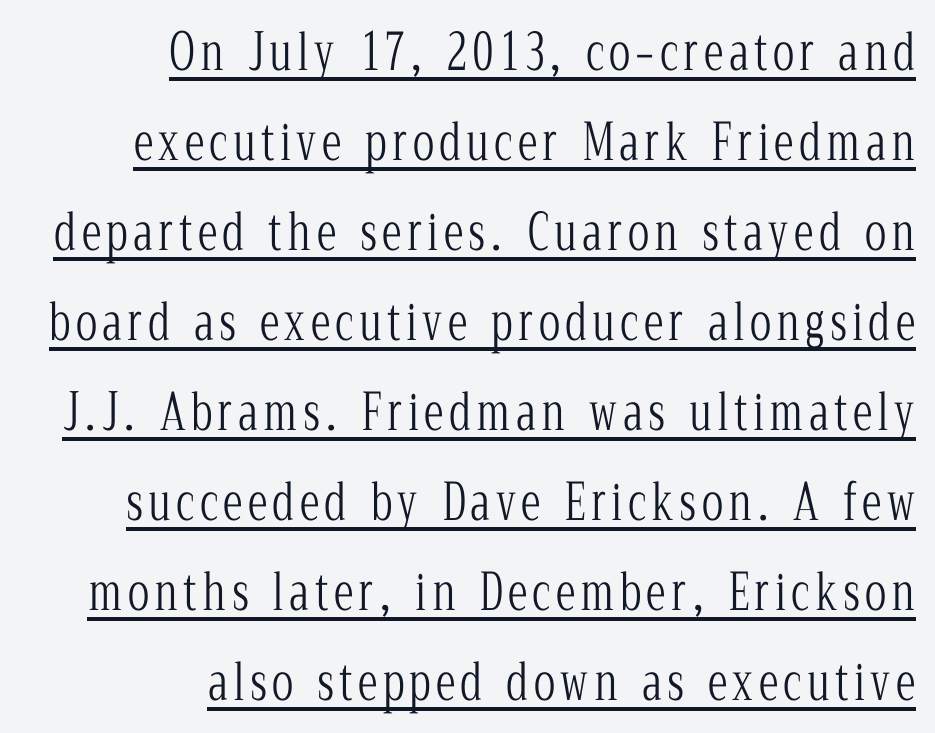
No italicization has been applied; the sample stays upright. Varying glyph widths throughout — classic text-font behaviour. The compositor pushed each line to the right boundary. Students, observe the line beneath the letters — that is underlining. The strokes are not fattened; the text isn't bold.
